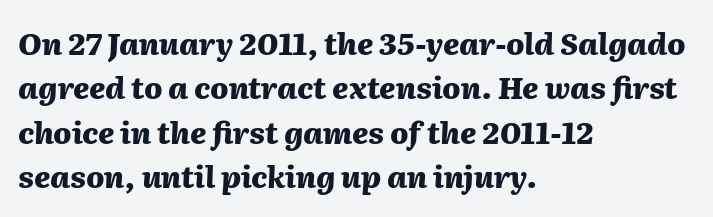
{"italic": "yes", "lean": "right", "slant_degrees": 2, "bold": "yes", "weight": "heavy", "width": "normal", "stroke_contrast": "medium", "x_height": "medium", "monospaced": "no", "underline": "no", "align": "left", "line_spacing": "normal", "line_spacing_ratio": 1.48, "letter_spacing": "normal", "letter_spacing_em": 0.0, "glyph_px": 30}
